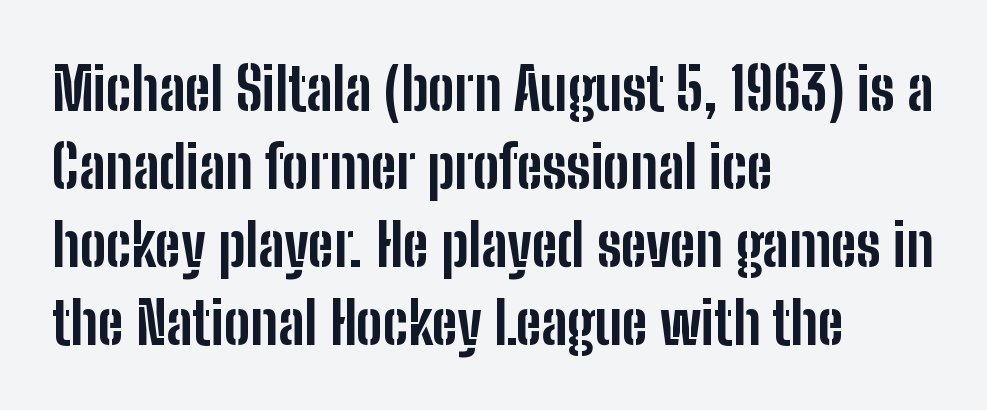
{"serif": "no", "italic": "no", "bold": "yes", "weight": "bold", "width": "condensed", "stroke_contrast": "low", "x_height": "medium", "monospaced": "no", "underline": "no", "align": "left", "line_spacing": "normal", "line_spacing_ratio": 1.32, "letter_spacing": "normal", "letter_spacing_em": 0.0, "glyph_px": 59}
